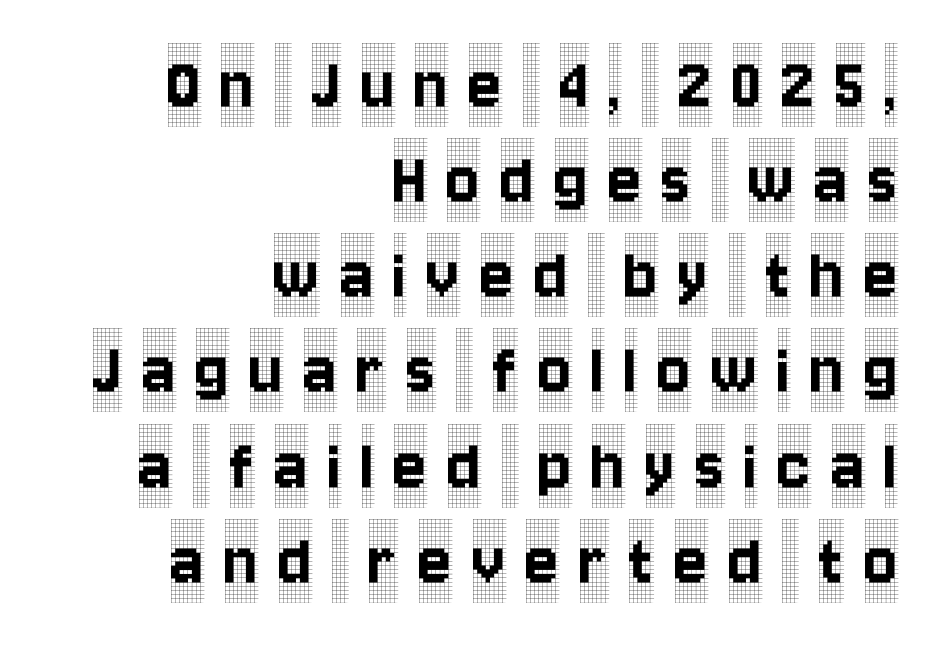
The image shows 78 px condensed serif type, upright; set right-aligned, line spacing 1.22x, unusually wide letter spacing (+0.26 em), not underlined; a large x-height.
